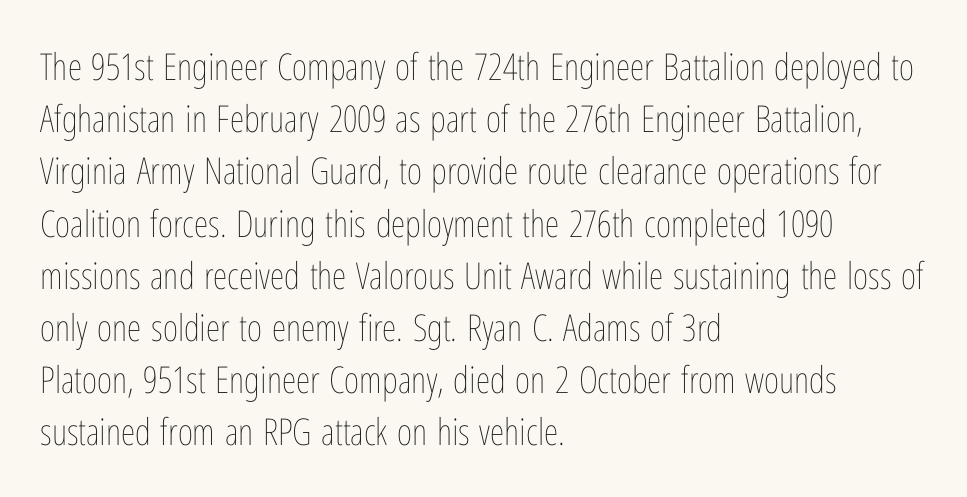
Each letter keeps its own natural width here, so spacing adapts to shape. Rendered with straight, roman letterforms. The gaps between neighbouring characters are ordinary and unremarkable. Summary of weight: not heavy and not bold. The space beneath each line is pristine and unruled.
